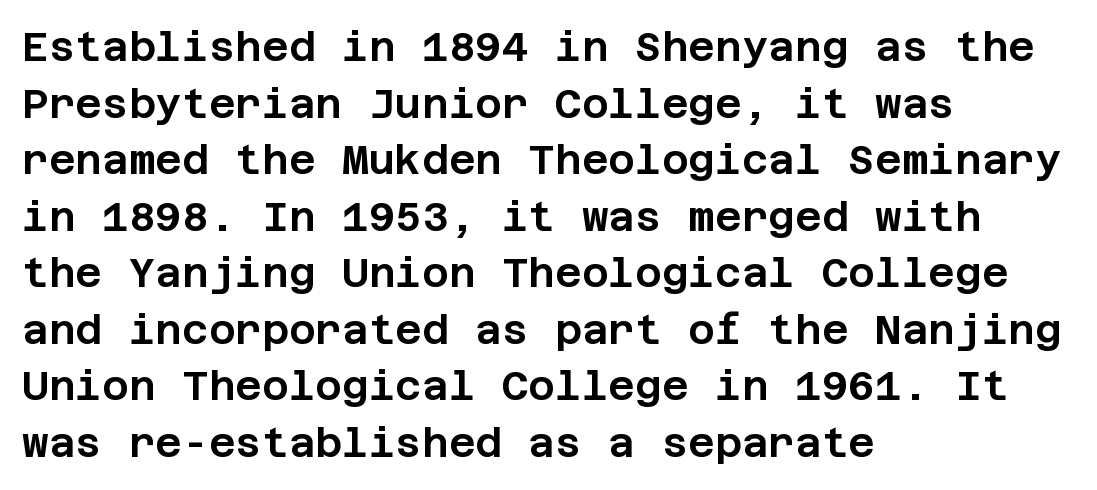
The image shows 41 px sans-serif type, upright; set left-aligned, normal line spacing (1.38x), normal letter spacing, not underlined; low stroke contrast and a large x-height.
